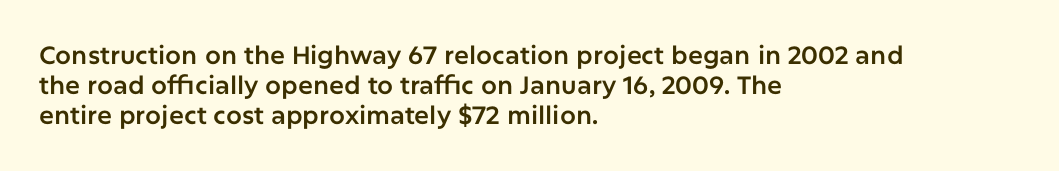
Standard letterfit; no display-style spreading of the glyphs. A typesetter would mark this as roman, not italic. Does the copy run flush right? No — it runs flush left. Words float on clear page, feet unadorned.
